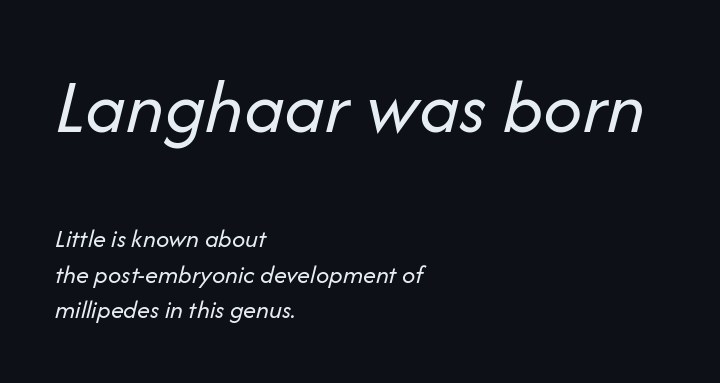
Q: Is the text bold? A: No.
Q: Is the text italic (slanted)? A: Yes, it leans right by about 14 degrees.
Q: Is the text underlined? A: No.
Q: How is the paragraph aligned? A: Left-aligned.
Q: Is the spacing between letters normal or unusually wide? A: Normal.
Q: Is the spacing between lines tight, normal or loose? A: Normal.
Q: Which block of text is set in a larger size, the first (top) or the second (bottom)? A: The first (top) one.
Q: Width (condensed, normal, or wide)? A: Normal.
Q: Stroke contrast? A: Low.
Q: x-height? A: Medium.
Q: Monospaced? A: No.
